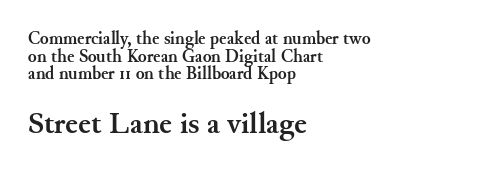
The image shows 31 px semibold serif type, upright; set left-aligned, tight line spacing (0.98x), normal letter spacing, not underlined; the second (bottom) block is 1.72x larger; medium stroke contrast and a small x-height.
